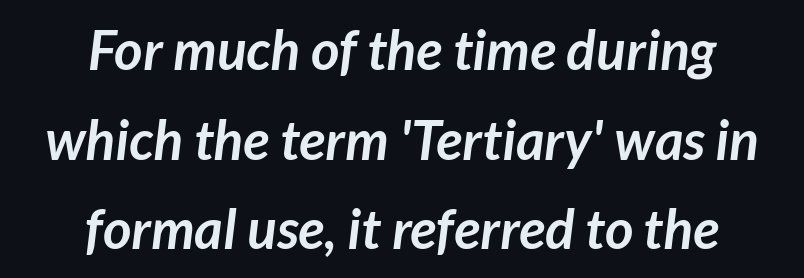
The image shows 55 px semibold sans-serif type; set centered, normal line spacing (1.63x), normal letter spacing, not underlined; low stroke contrast and a medium x-height.
